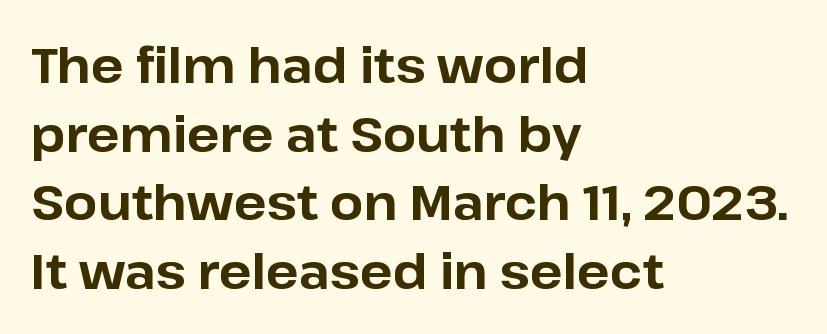
Q: Is the text bold? A: Yes.
Q: Is the text italic (slanted)? A: No, it is upright.
Q: Is the typeface a serif or a sans-serif typeface? A: Sans-serif.
Q: Is the text underlined? A: No.
Q: How is the paragraph aligned? A: Left-aligned.
Q: Is the spacing between letters normal or unusually wide? A: Normal.
Q: Is the spacing between lines tight, normal or loose? A: Normal.
Q: Width (condensed, normal, or wide)? A: Normal.
Q: Stroke contrast? A: Low.
Q: x-height? A: Medium.
Q: Monospaced? A: No.
